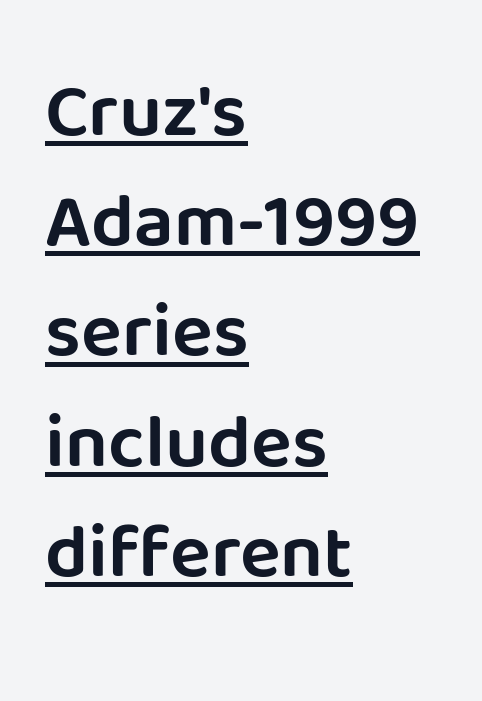
{"serif": "no", "italic": "no", "width": "normal", "stroke_contrast": "low", "x_height": "large", "monospaced": "no", "underline": "yes", "align": "left", "line_spacing": "normal", "line_spacing_ratio": 1.45, "letter_spacing": "normal", "letter_spacing_em": 0.0, "glyph_px": 76}
